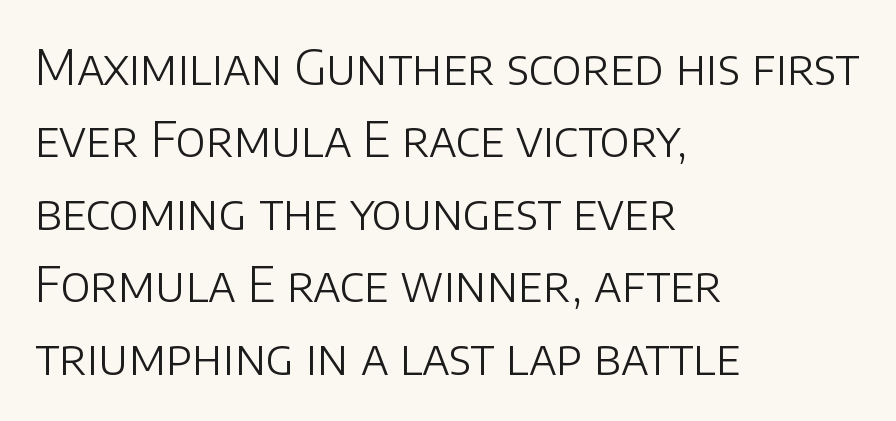
{"serif": "no", "italic": "no", "bold": "no", "weight": "light", "width": "normal", "stroke_contrast": "low", "x_height": "large", "monospaced": "no", "underline": "no", "align": "left", "line_spacing": "normal", "line_spacing_ratio": 1.51, "letter_spacing": "normal", "letter_spacing_em": 0.0, "glyph_px": 48}
